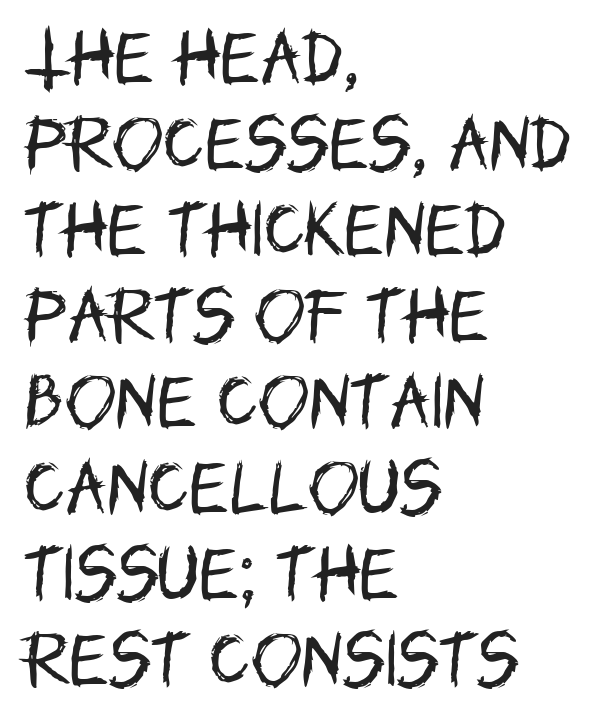
{"serif": "no", "italic": "no", "bold": "no", "weight": "regular", "width": "condensed", "stroke_contrast": "low", "x_height": "large", "monospaced": "no", "underline": "no", "align": "left", "line_spacing": "normal", "line_spacing_ratio": 1.41, "letter_spacing": "normal", "letter_spacing_em": 0.0, "glyph_px": 61}
